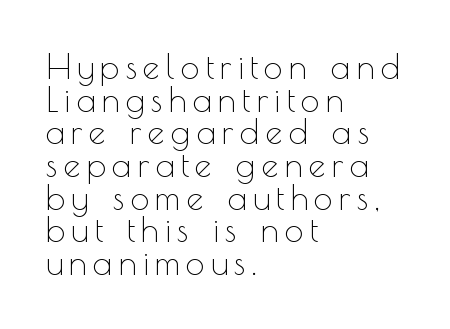
The image shows 34 px thin sans-serif type, upright; set left-aligned, tight line spacing (0.96x), not underlined; a small x-height.
